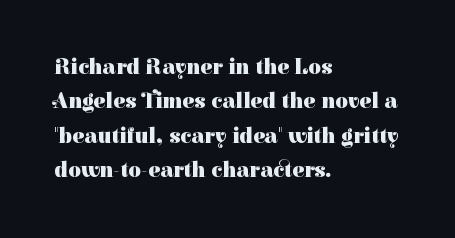
Q: Is the text bold? A: Yes.
Q: Is the text italic (slanted)? A: No, it is upright.
Q: Is the text underlined? A: No.
Q: How is the paragraph aligned? A: Left-aligned.
Q: Is the spacing between letters normal or unusually wide? A: Normal.
Q: Is the spacing between lines tight, normal or loose? A: Normal.
